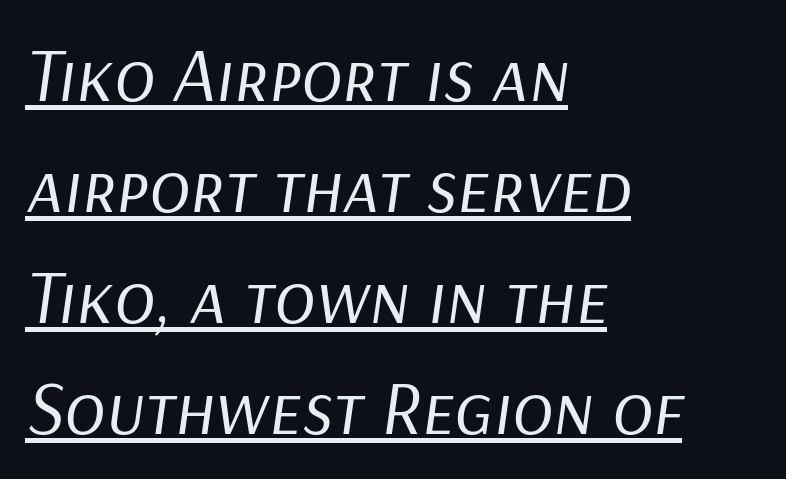
In CSS terms this would be text-align: left. Does the lettering tilt? It does — this is italic. Descenders here cross a horizontal rule under the line. Stems and bowls with no extra thickness — not bold.
